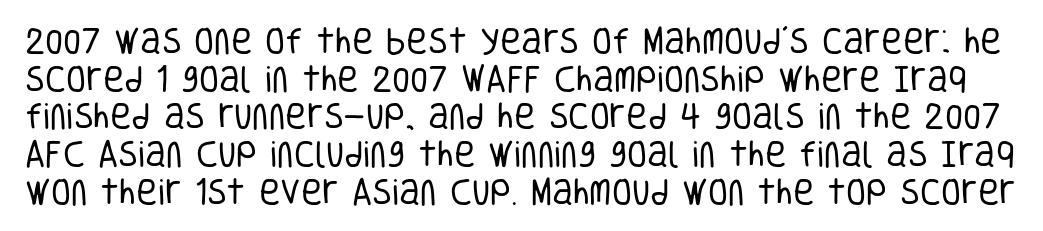
{"serif": "no", "italic": "no", "bold": "no", "weight": "regular", "width": "condensed", "stroke_contrast": "low", "x_height": "large", "monospaced": "no", "underline": "no", "line_spacing": "normal", "line_spacing_ratio": 1.3, "letter_spacing": "normal", "letter_spacing_em": 0.0, "glyph_px": 29}
